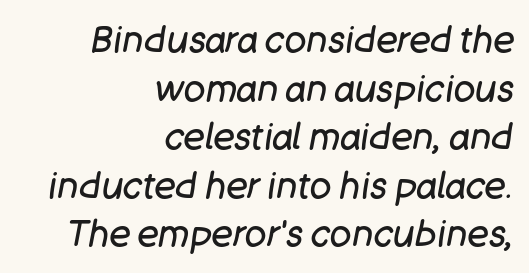
The image shows 36 px regular-weight type, italic (leaning right); set right-aligned, normal line spacing (1.35x), normal letter spacing, not underlined; low stroke contrast and a large x-height.
